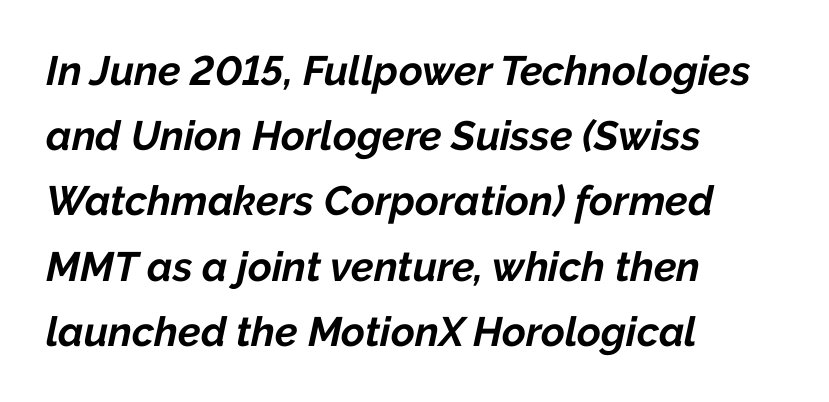
Q: Is the text bold? A: Yes.
Q: Is the text italic (slanted)? A: Yes, it leans right by about 12 degrees.
Q: Is the text underlined? A: No.
Q: How is the paragraph aligned? A: Left-aligned.
Q: Is the spacing between letters normal or unusually wide? A: Normal.
Q: Is the spacing between lines tight, normal or loose? A: Normal.
Q: Width (condensed, normal, or wide)? A: Normal.
Q: Stroke contrast? A: Low.
Q: x-height? A: Medium.
Q: Monospaced? A: No.
